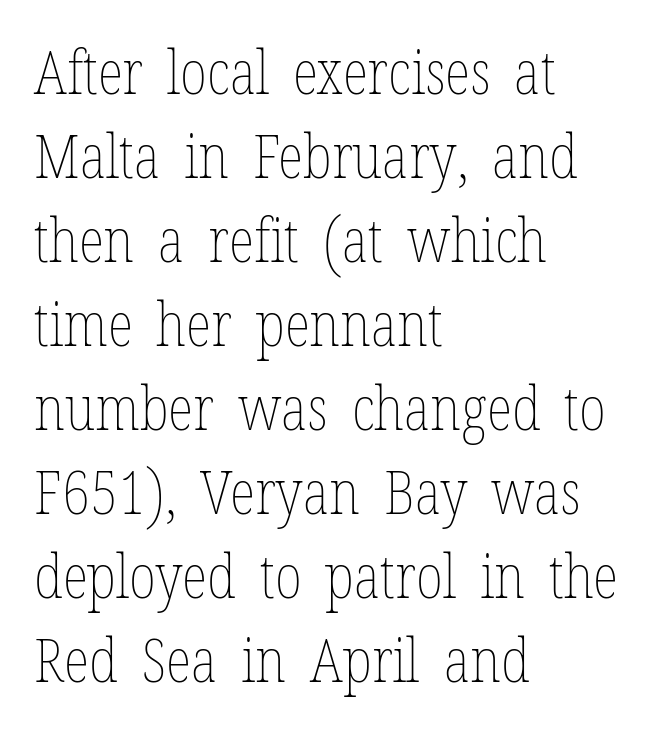
The image shows 60 px thin, condensed type, upright; set left-aligned, normal line spacing (1.4x), normal letter spacing, not underlined; low stroke contrast and a medium x-height.
